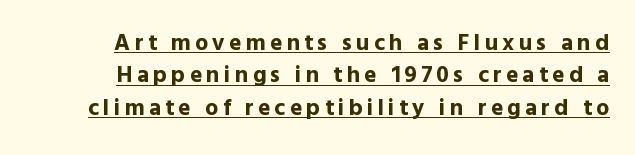
Is the type bold? Yes — the strokes are clearly thick and heavy. Layout note: lines flush right. You can tell it's not italic because the verticals are truly vertical. Notice how a bar underscores the lettering throughout. Normally led — the rows are evenly, conventionally spaced.
